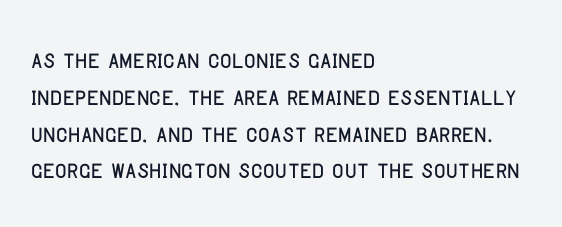
Q: Is the text italic (slanted)? A: No, it is upright.
Q: Is the typeface a serif or a sans-serif typeface? A: Sans-serif.
Q: Is the text underlined? A: No.
Q: How is the paragraph aligned? A: Left-aligned.
Q: Is the spacing between letters normal or unusually wide? A: Normal.
Q: Is the spacing between lines tight, normal or loose? A: Tight.
Q: Width (condensed, normal, or wide)? A: Condensed.
Q: Stroke contrast? A: Low.
Q: x-height? A: Large.
Q: Monospaced? A: No.
